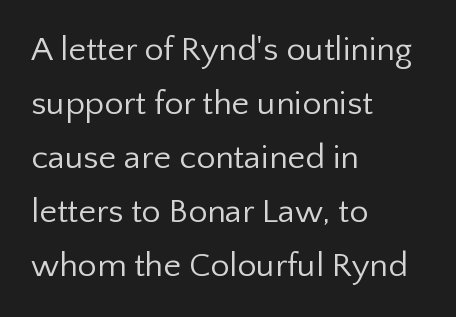
Q: Is the text bold? A: No.
Q: Is the text italic (slanted)? A: No, it is upright.
Q: Is the typeface a serif or a sans-serif typeface? A: Sans-serif.
Q: Is the text underlined? A: No.
Q: How is the paragraph aligned? A: Left-aligned.
Q: Is the spacing between letters normal or unusually wide? A: Normal.
Q: Is the spacing between lines tight, normal or loose? A: Normal.
Q: Width (condensed, normal, or wide)? A: Normal.
Q: Stroke contrast? A: Low.
Q: x-height? A: Medium.
Q: Monospaced? A: No.
